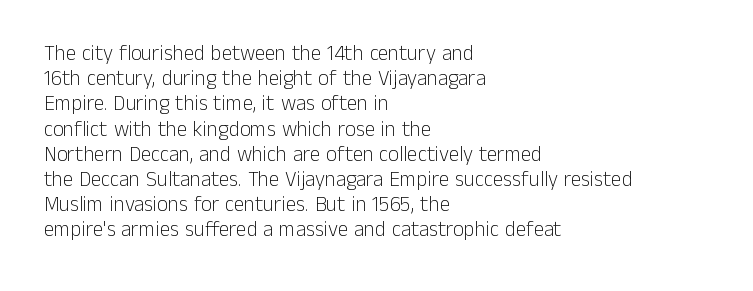
{"italic": "no", "bold": "no", "underline": "no", "align": "left", "line_spacing_ratio": 1.2, "letter_spacing": "normal", "letter_spacing_em": 0.0, "glyph_px": 21}
